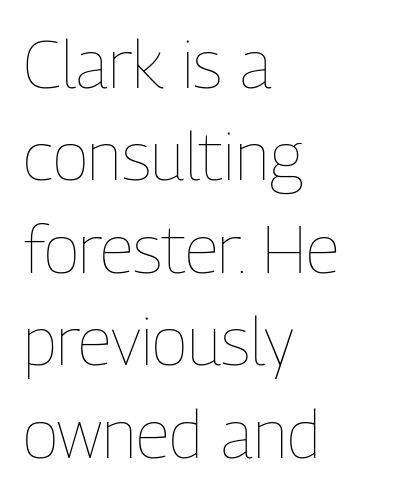
Q: Is the text bold? A: No.
Q: Is the text italic (slanted)? A: No, it is upright.
Q: Is the text underlined? A: No.
Q: How is the paragraph aligned? A: Left-aligned.
Q: Is the spacing between letters normal or unusually wide? A: Normal.
Q: Is the spacing between lines tight, normal or loose? A: Normal.
Q: Width (condensed, normal, or wide)? A: Condensed.
Q: Stroke contrast? A: Low.
Q: x-height? A: Medium.
Q: Monospaced? A: No.
